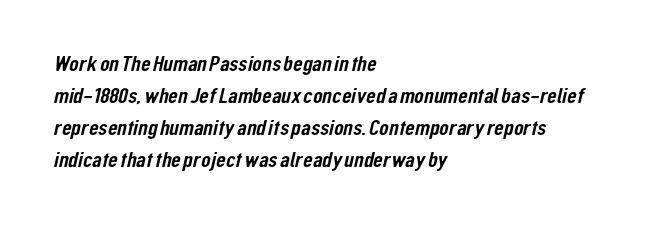
{"underline": "no", "align": "left", "line_spacing": "normal", "line_spacing_ratio": 1.46, "letter_spacing": "normal", "letter_spacing_em": 0.0, "glyph_px": 22}
